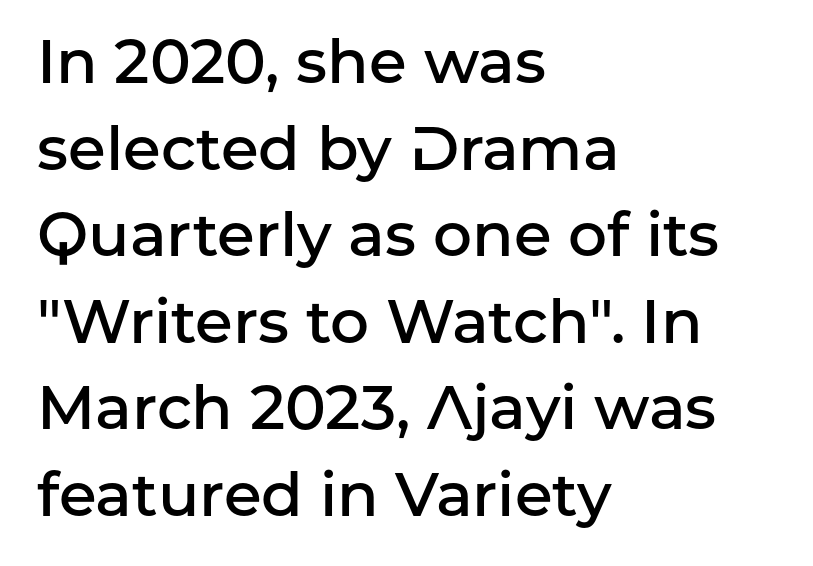
{"serif": "no", "italic": "no", "bold": "semi", "weight": "semibold", "width": "normal", "stroke_contrast": "low", "x_height": "medium", "monospaced": "no", "underline": "no", "align": "left", "line_spacing": "normal", "line_spacing_ratio": 1.42, "letter_spacing": "normal", "letter_spacing_em": 0.0, "glyph_px": 61}
